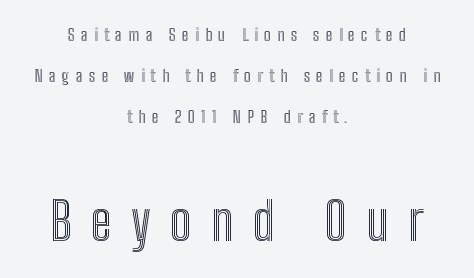
Here the designer chose a conventional face with non-uniform glyph widths. Underlining? Definitely not there. The passage is arranged like a title page — every line centered. Notice how the stems are strictly vertical — no italics here. Characters follow at a spacing far wider than the type designer built in. The second block has been scaled up relative to the first.
